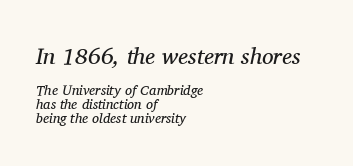
Inter-character spacing is left at the font's built-in metrics. No letter is thick-stroked: the sample isn't bold. The first block has been scaled up relative to the second. Descenders are the only things crossing below the line.
